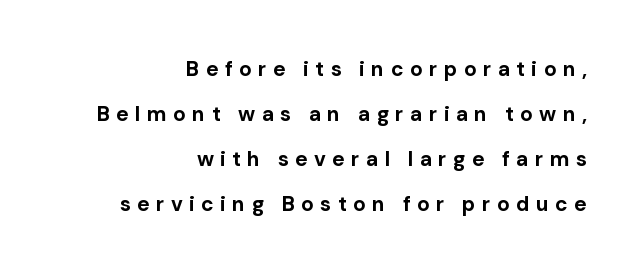
The words here are not underlined. Baseline-to-baseline distance is far greater than the letter height. The tracking reads as deliberately expanded to a designer's eye. Every row of glyphs terminates at an identical x-position on the right. Posture: straight, roman, zero tilt.
